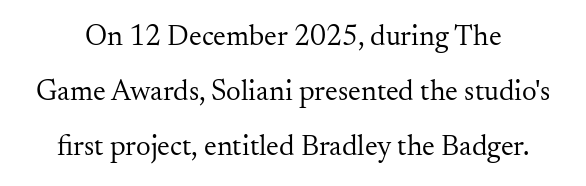
Stroke mass is kept to a normal reading level or below. This rendering leaves character spacing at its baseline value. Underline: absent. Classification — serif. Think of a printed novel: that variable character pitch is what you see here. When letters stand straight like this, we call the style roman or upright.
